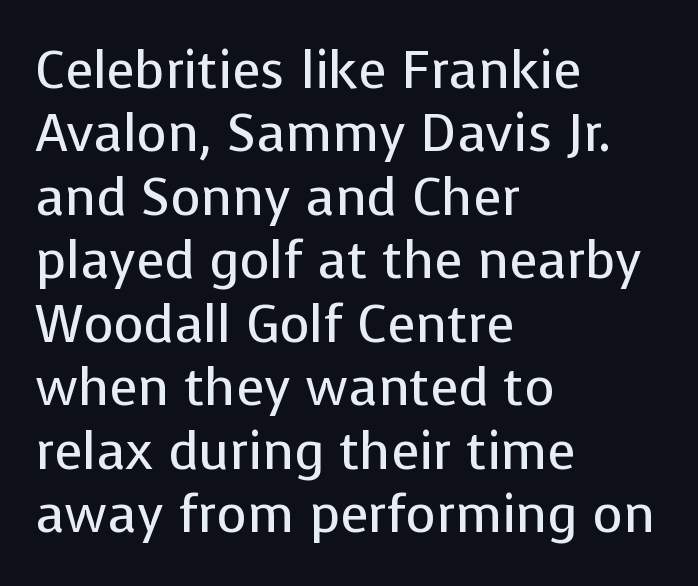
Each letter keeps its own natural width here, so spacing adapts to shape. Rule under the text: the space is simply empty. Weight: in the light-to-regular range. Compared with a centered layout, this one pins lines to the left instead. Posture: straight, roman, zero tilt.
